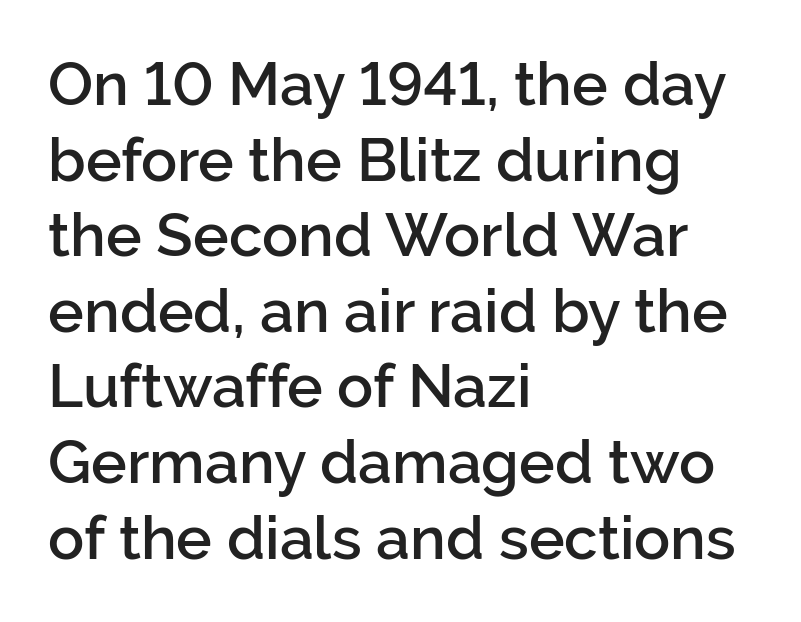
{"serif": "no", "italic": "no", "bold": "semi", "weight": "semibold", "width": "normal", "stroke_contrast": "low", "x_height": "medium", "monospaced": "no", "underline": "no", "align": "left", "line_spacing": "normal", "line_spacing_ratio": 1.26, "letter_spacing": "normal", "letter_spacing_em": 0.0, "glyph_px": 60}
